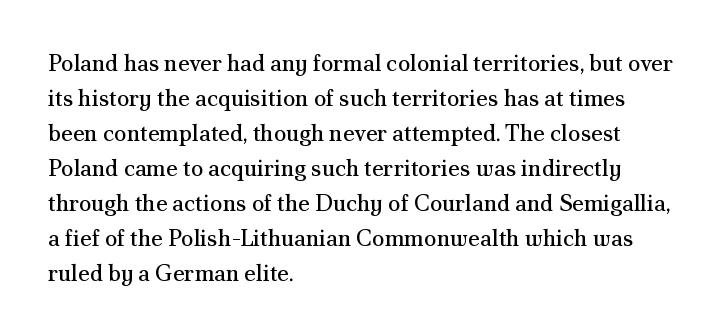
Weight: not bold — regular or lighter. The typesetter chose a ragged-right arrangement here. Each new line begins a customary step beneath the previous one. You could call the tracking neutral — neither tight nor loose. Only glyphs here, with clear space below each row. You can tell it's not italic because the verticals are truly vertical.
